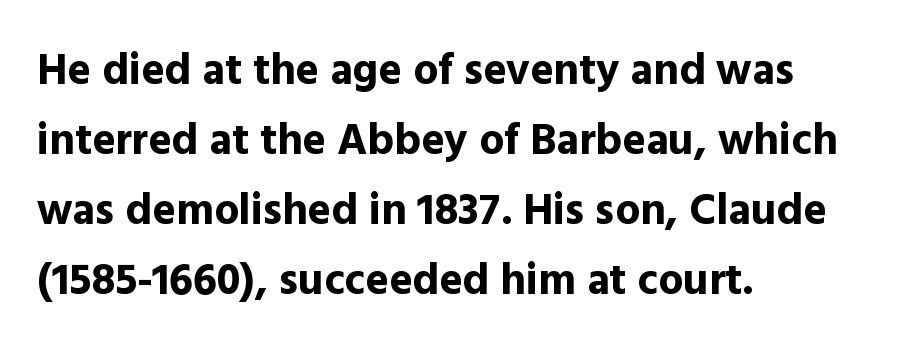
The image shows 44 px bold sans-serif type, upright; set left-aligned, normal line spacing (1.59x), normal letter spacing, not underlined; a medium x-height.
